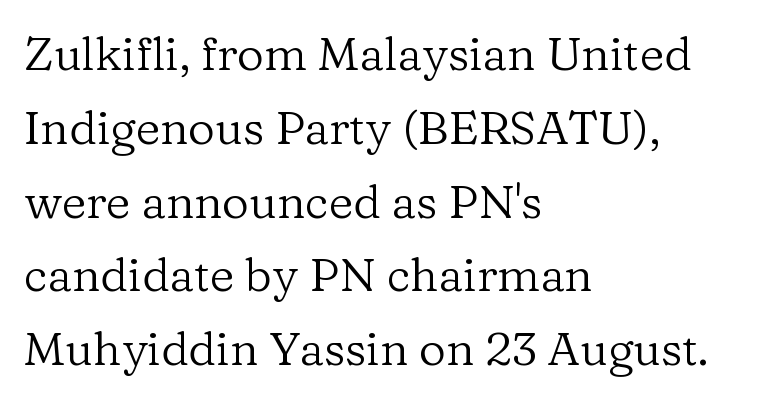
{"serif": "yes", "italic": "no", "bold": "no", "weight": "regular", "width": "normal", "stroke_contrast": "low", "x_height": "medium", "monospaced": "no", "underline": "no", "align": "left", "line_spacing": "normal", "line_spacing_ratio": 1.57, "letter_spacing": "normal", "letter_spacing_em": 0.0, "glyph_px": 47}
